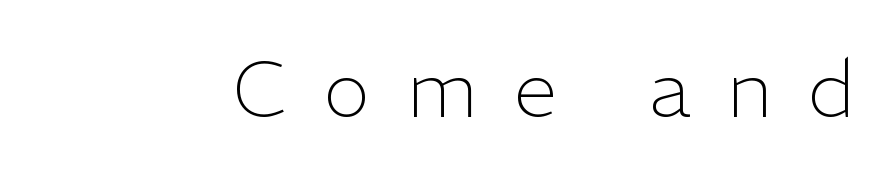
The space beneath each line is pristine and unruled. A roman cut, with each character standing at attention. Serif or sans? Sans — the stroke terminals are bare. Stems and bowls with no extra thickness — not bold. Think of a printed novel: that variable character pitch is what you see here.
